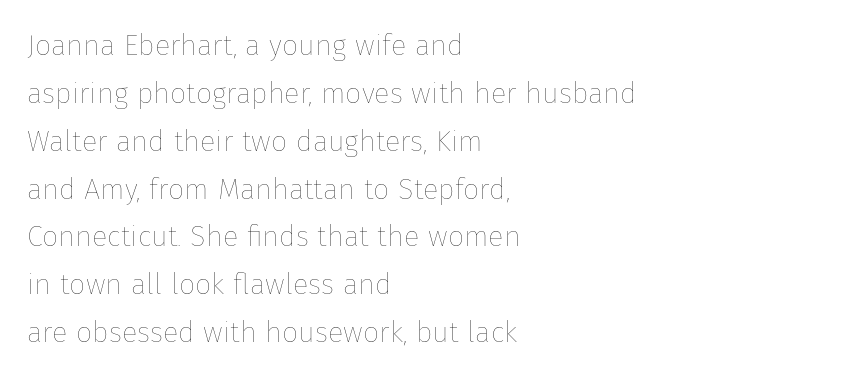
Posture: upright roman. Honestly, the letter spacing is just normal — you wouldn't notice it. A typesetter would call this leading conventional body-copy spacing. The typeface has the unassuming heft of standard copy or less. Clear beneath every line of the passage. Caption: multi-line text, flush left, ragged right.
